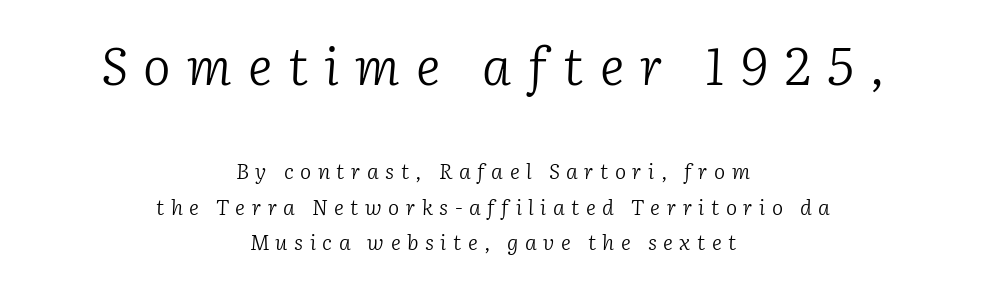
Q: Is the text bold? A: No.
Q: Is the text italic (slanted)? A: Yes, it leans right by about 2 degrees.
Q: Is the typeface a serif or a sans-serif typeface? A: Serif.
Q: Is the text underlined? A: No.
Q: How is the paragraph aligned? A: Centered.
Q: Is the spacing between letters normal or unusually wide? A: Unusually wide.
Q: Is the spacing between lines tight, normal or loose? A: Normal.
Q: Which block of text is set in a larger size, the first (top) or the second (bottom)? A: The first (top) one.
Q: Width (condensed, normal, or wide)? A: Normal.
Q: Stroke contrast? A: Low.
Q: x-height? A: Medium.
Q: Monospaced? A: No.
